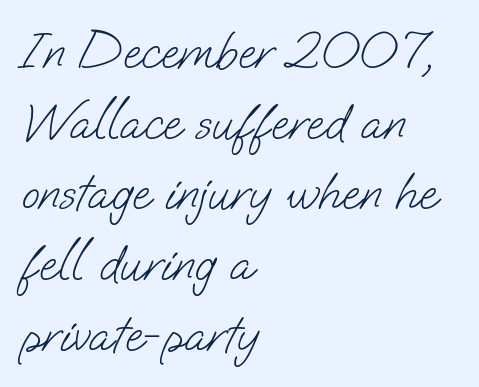
{"serif": "no", "bold": "no", "weight": "light", "width": "normal", "stroke_contrast": "low", "x_height": "small", "monospaced": "no", "underline": "no", "align": "left", "line_spacing": "normal", "line_spacing_ratio": 1.36, "letter_spacing": "normal", "letter_spacing_em": 0.0, "glyph_px": 52}
